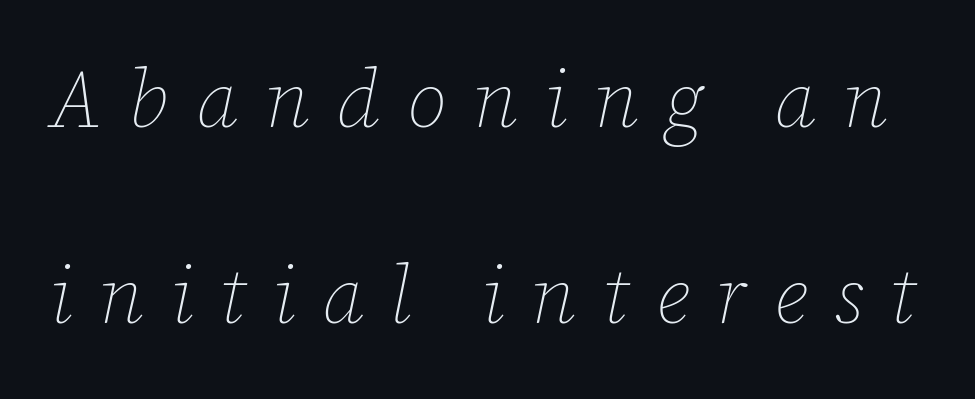
{"italic": "yes", "lean": "right", "slant_degrees": 12, "bold": "no", "weight": "thin", "width": "normal", "stroke_contrast": "low", "x_height": "medium", "monospaced": "no", "underline": "no", "line_spacing": "loose", "line_spacing_ratio": 2.45, "letter_spacing": "wide", "letter_spacing_em": 0.33, "glyph_px": 80}
